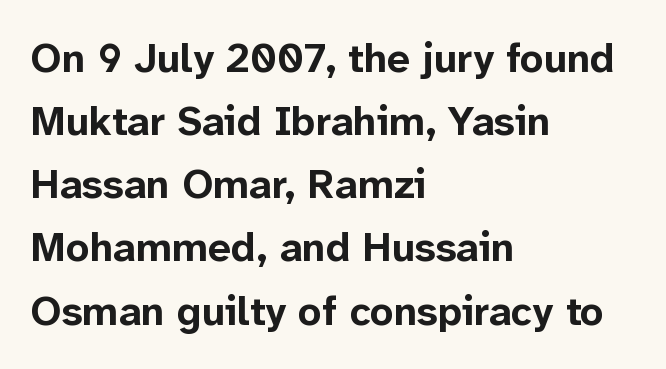
The image shows 41 px bold sans-serif type, upright; set left-aligned, normal line spacing (1.54x), normal letter spacing, not underlined; low stroke contrast and a medium x-height.
